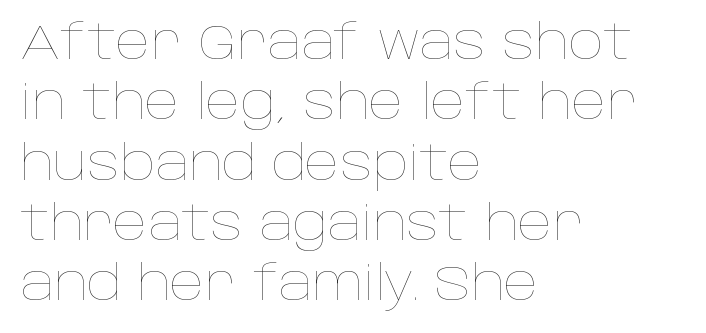
Q: Is the text bold? A: No.
Q: Is the text italic (slanted)? A: No, it is upright.
Q: Is the text underlined? A: No.
Q: How is the paragraph aligned? A: Left-aligned.
Q: Is the spacing between letters normal or unusually wide? A: Normal.
Q: Width (condensed, normal, or wide)? A: Normal.
Q: Stroke contrast? A: Low.
Q: x-height? A: Large.
Q: Monospaced? A: No.
